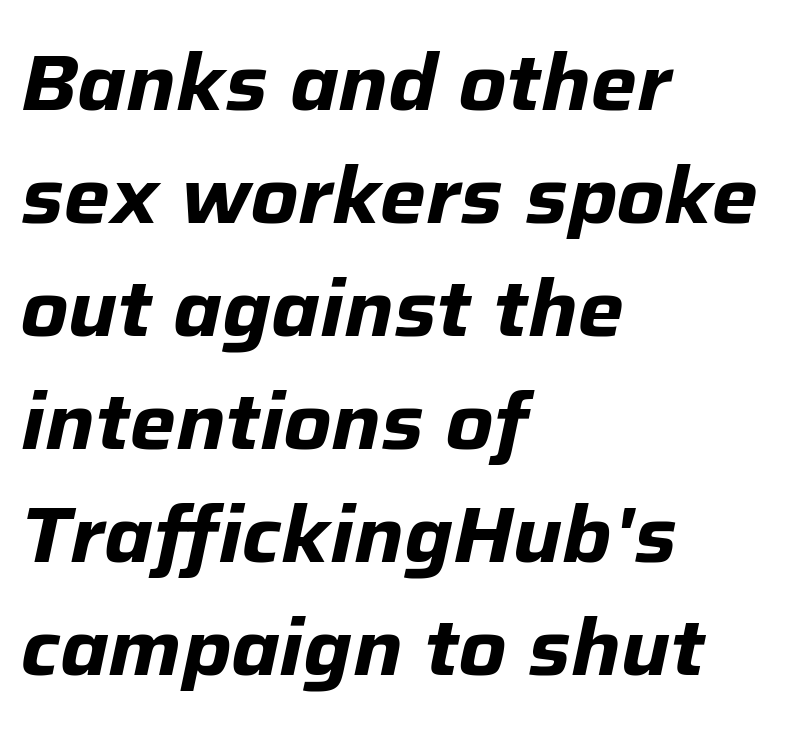
The image shows 78 px bold type, italic (leaning right); set left-aligned, normal line spacing (1.45x), normal letter spacing, not underlined; low stroke contrast and a medium x-height.
